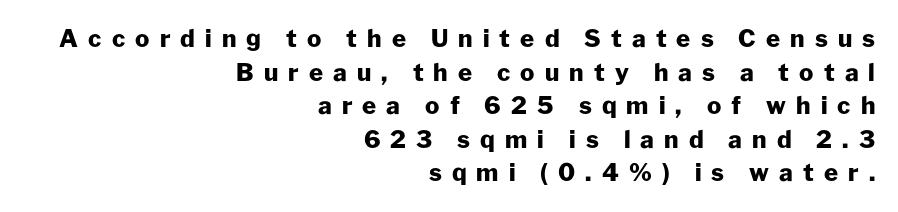
{"italic": "no", "bold": "yes", "underline": "no", "align": "right", "line_spacing": "normal", "line_spacing_ratio": 1.4, "letter_spacing": "wide", "letter_spacing_em": 0.42, "glyph_px": 24}
